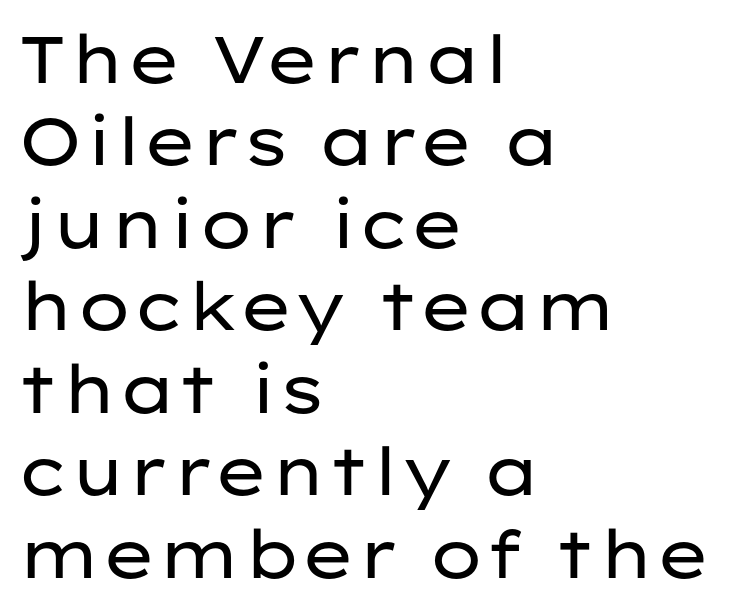
{"serif": "no", "italic": "no", "bold": "no", "weight": "regular", "width": "wide", "stroke_contrast": "low", "x_height": "medium", "monospaced": "no", "underline": "no", "align": "left", "line_spacing": "normal", "line_spacing_ratio": 1.25, "letter_spacing": "normal", "letter_spacing_em": 0.0, "glyph_px": 66}
